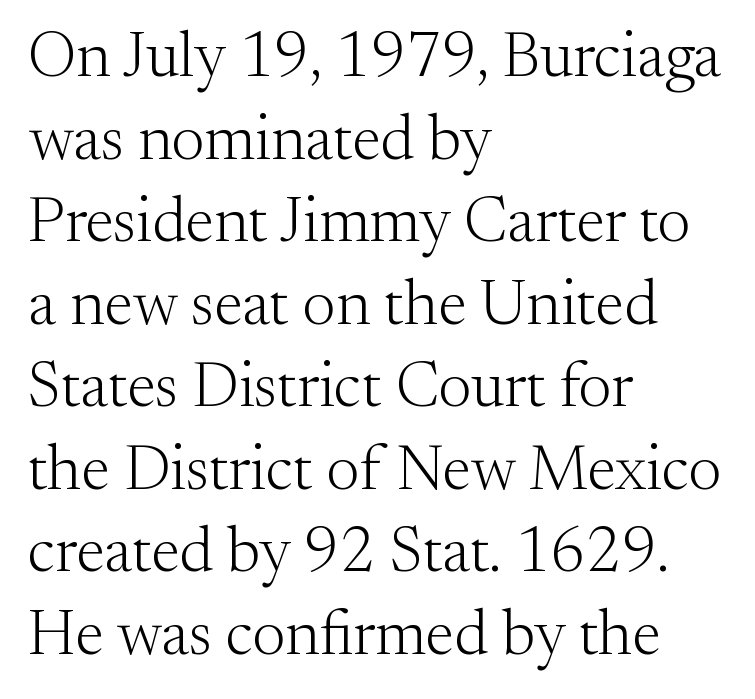
The image shows 64 px light serif type, upright; set left-aligned, normal line spacing (1.29x), normal letter spacing, not underlined; medium stroke contrast and a small x-height.
